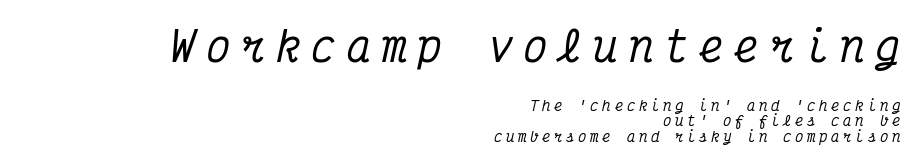
Q: Is the text italic (slanted)? A: Yes, it leans right by about 12 degrees.
Q: Is the typeface a serif or a sans-serif typeface? A: Serif.
Q: Is the text underlined? A: No.
Q: How is the paragraph aligned? A: Right-aligned.
Q: Is the spacing between letters normal or unusually wide? A: Unusually wide.
Q: Is the spacing between lines tight, normal or loose? A: Tight.
Q: Which block of text is set in a larger size, the first (top) or the second (bottom)? A: The first (top) one.
Q: Width (condensed, normal, or wide)? A: Condensed.
Q: Stroke contrast? A: Medium.
Q: x-height? A: Medium.
Q: Monospaced? A: Yes.
